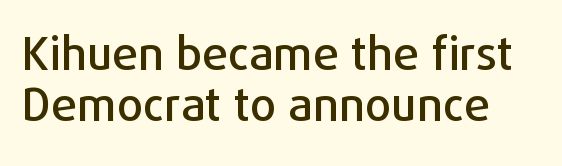
Baseline-to-baseline distance is barely more than the letter height. These lines were composed using upright roman letters. Is this a fixed-width face? No — the glyphs have proportional, varying widths. Descenders hang freely into open space.
